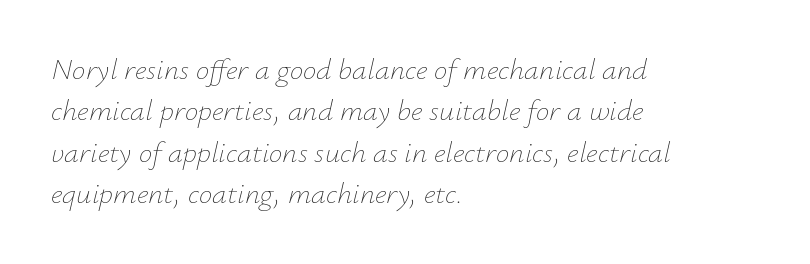
{"italic": "yes", "lean": "right", "slant_degrees": 12, "bold": "no", "weight": "thin", "width": "normal", "stroke_contrast": "low", "x_height": "small", "monospaced": "no", "underline": "no", "align": "left", "line_spacing": "normal", "line_spacing_ratio": 1.38, "letter_spacing": "normal", "letter_spacing_em": 0.0, "glyph_px": 30}
